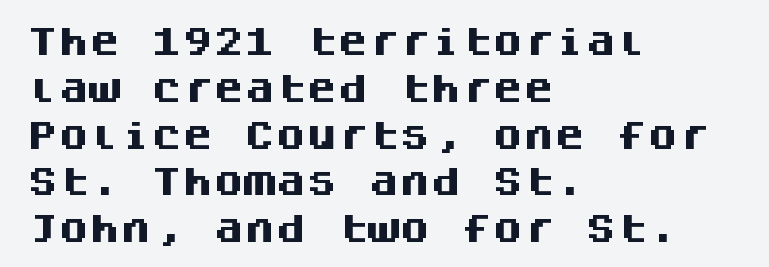
{"serif": "no", "italic": "no", "bold": "yes", "weight": "heavy", "width": "normal", "stroke_contrast": "medium", "x_height": "large", "monospaced": "yes", "underline": "no", "align": "left", "line_spacing": "normal", "line_spacing_ratio": 1.51, "letter_spacing": "normal", "letter_spacing_em": 0.0, "glyph_px": 31}
